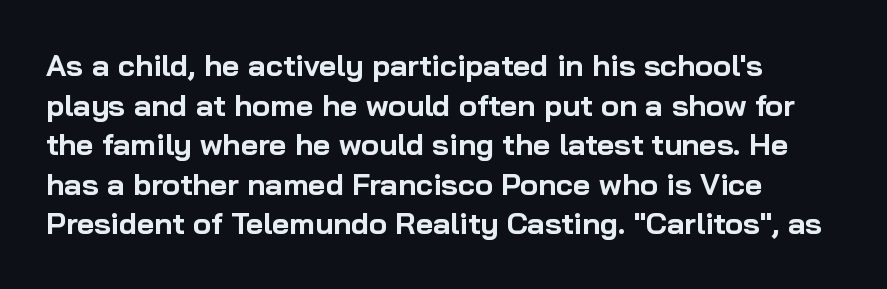
{"serif": "no", "italic": "no", "bold": "yes", "weight": "bold", "width": "normal", "stroke_contrast": "low", "x_height": "medium", "monospaced": "no", "underline": "no", "line_spacing": "normal", "line_spacing_ratio": 1.32, "letter_spacing": "normal", "letter_spacing_em": 0.0, "glyph_px": 30}
